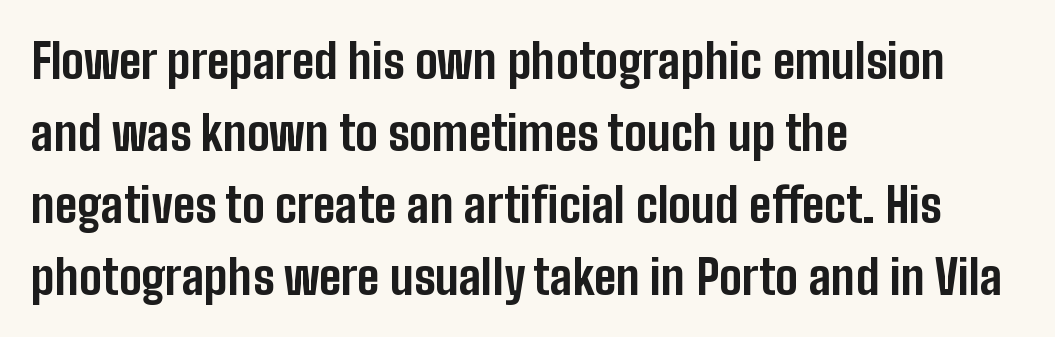
Q: Is the text bold? A: Yes.
Q: Is the text italic (slanted)? A: No, it is upright.
Q: Is the typeface a serif or a sans-serif typeface? A: Sans-serif.
Q: Is the text underlined? A: No.
Q: How is the paragraph aligned? A: Left-aligned.
Q: Is the spacing between letters normal or unusually wide? A: Normal.
Q: Is the spacing between lines tight, normal or loose? A: Normal.
Q: Width (condensed, normal, or wide)? A: Condensed.
Q: Stroke contrast? A: Low.
Q: x-height? A: Medium.
Q: Monospaced? A: No.
